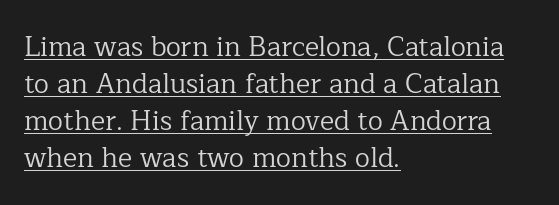
Weight: not bold — regular or lighter. There is no visible air inserted between adjacent glyphs. Typeset ragged right — the left edge is the straight one. This sample carries an underscore along the baseline area.
